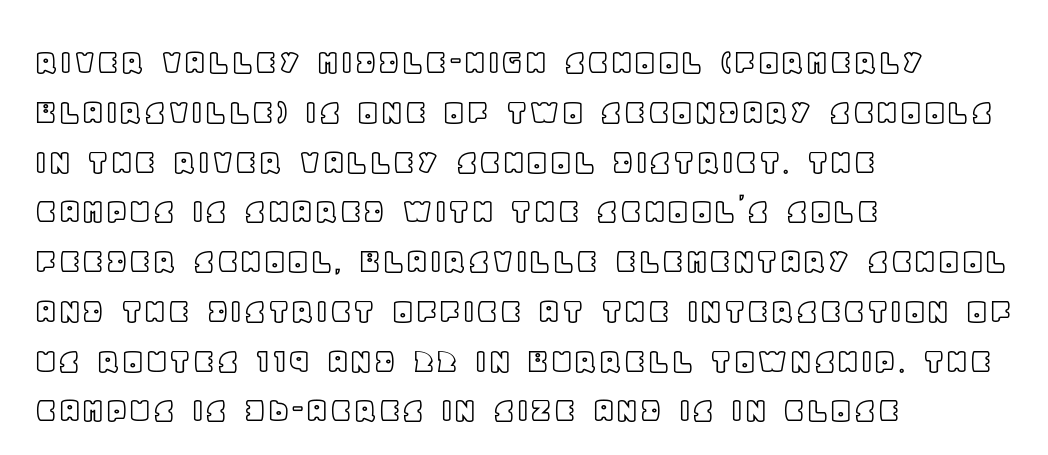
Spacing between characters is what you'd get straight out of the box. The rendering uses natural spacing where letterforms have individual widths. Posture: upright roman. Honestly, there is no underline to notice here at all. A classic flush-left, rag-right setting is used for this passage. Does the leading feel generous? No, just average.
